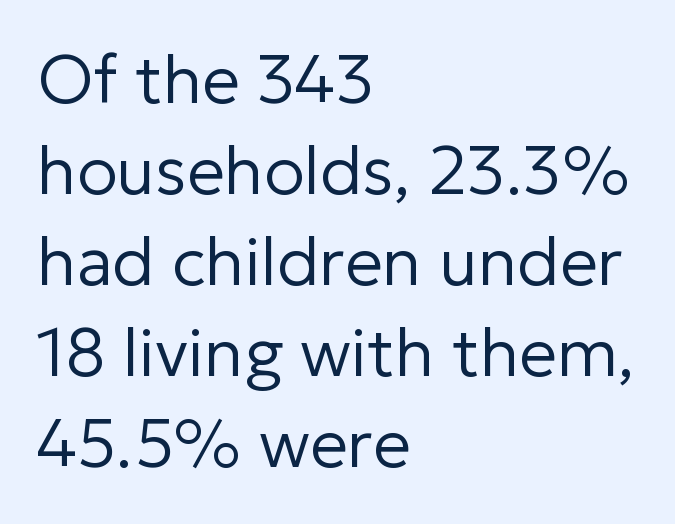
The image shows 67 px regular-weight sans-serif type, upright; set left-aligned, normal line spacing (1.36x), normal letter spacing, not underlined; low stroke contrast and a medium x-height.
